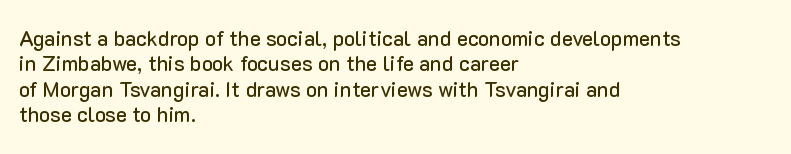
Q: Is the text italic (slanted)? A: No, it is upright.
Q: Is the text underlined? A: No.
Q: How is the paragraph aligned? A: Left-aligned.
Q: Is the spacing between letters normal or unusually wide? A: Normal.
